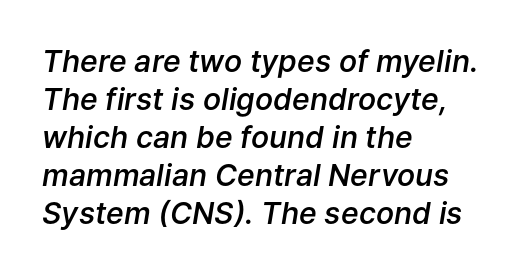
Only glyphs here, with clear space below each row. Think of a printed novel: that variable character pitch is what you see here. The leading is moderate, giving the passage an even texture. The rendering keeps characters at their native spacing.
